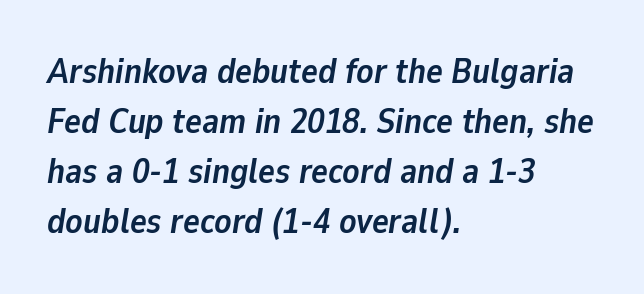
Q: Is the text bold? A: Yes.
Q: Is the text italic (slanted)? A: Yes, it leans right by about 9 degrees.
Q: Is the text underlined? A: No.
Q: How is the paragraph aligned? A: Left-aligned.
Q: Is the spacing between letters normal or unusually wide? A: Normal.
Q: Is the spacing between lines tight, normal or loose? A: Normal.
Q: Width (condensed, normal, or wide)? A: Normal.
Q: Stroke contrast? A: Low.
Q: x-height? A: Medium.
Q: Monospaced? A: No.
